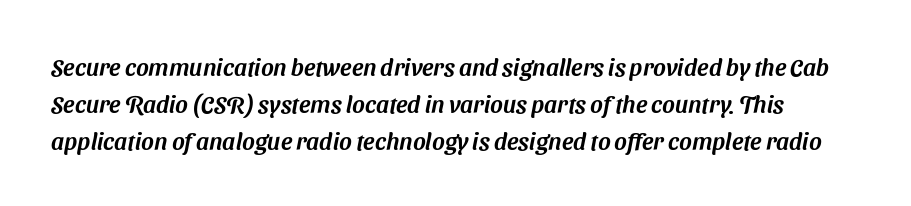
Words float on clear page, feet unadorned. A typesetter would call this zero additional tracking. Students, observe: this is what conventionally led text looks like.
